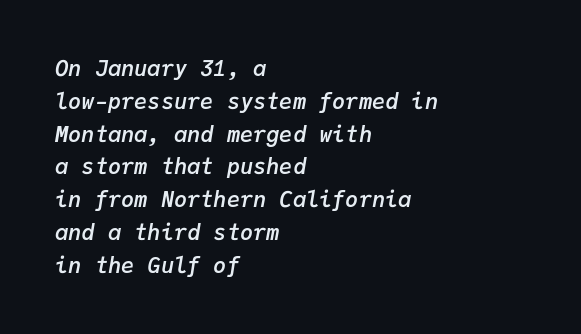
Anything drawn beneath the words? Only blank space. Stems and bowls a touch heavier than normal — semibold. Nobody touched the tracking dial on this one. Looking at the ascenders, they clearly lean. Is there much room between lines? A standard amount, neither cramped nor airy. Which margin do the lines hug? The left one — the right edge is uneven.
